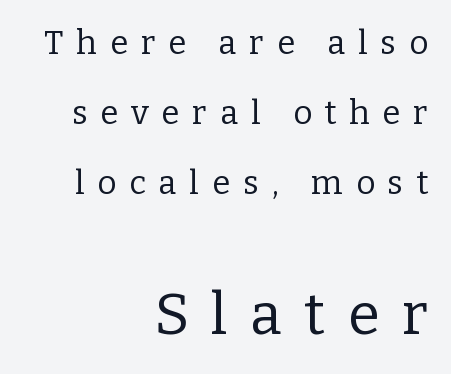
The image shows 58 px regular-weight serif type, upright; set right-aligned, loose line spacing (2.12x), unusually wide letter spacing (+0.39 em), not underlined; the second (bottom) block is 1.76x larger; low stroke contrast and a medium x-height.
